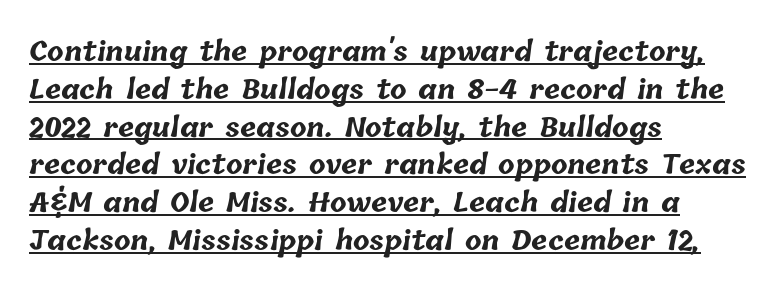
Q: Is the text bold? A: Yes.
Q: Is the text underlined? A: Yes.
Q: How is the paragraph aligned? A: Left-aligned.
Q: Is the spacing between letters normal or unusually wide? A: Normal.
Q: Is the spacing between lines tight, normal or loose? A: Normal.
